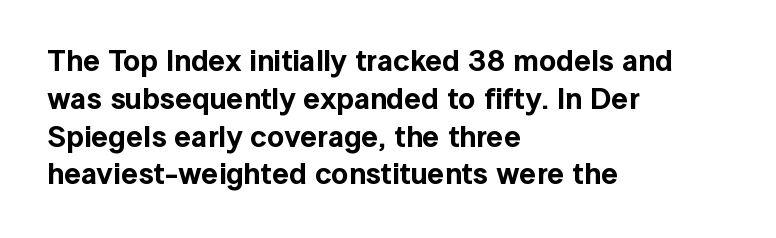
The image shows 30 px sans-serif type, upright; set left-aligned, normal line spacing (1.26x), normal letter spacing, not underlined; a medium x-height.
